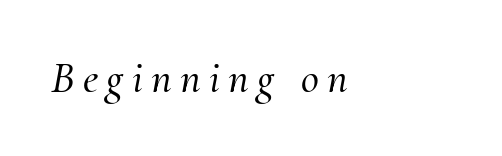
Q: Is the text italic (slanted)? A: Yes, it leans right by about 10 degrees.
Q: Is the typeface a serif or a sans-serif typeface? A: Serif.
Q: Is the text underlined? A: No.
Q: How is the paragraph aligned? A: Left-aligned.
Q: Width (condensed, normal, or wide)? A: Normal.
Q: Stroke contrast? A: Medium.
Q: x-height? A: Small.
Q: Monospaced? A: No.
